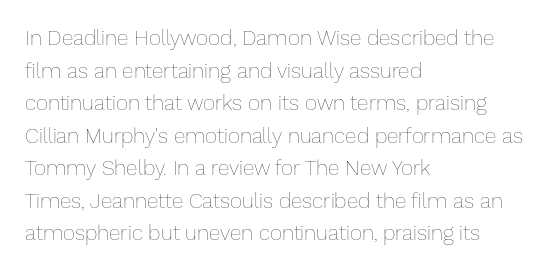
{"italic": "no", "bold": "no", "underline": "no", "align": "left", "line_spacing": "normal", "line_spacing_ratio": 1.55, "letter_spacing": "normal", "letter_spacing_em": 0.0, "glyph_px": 21}
